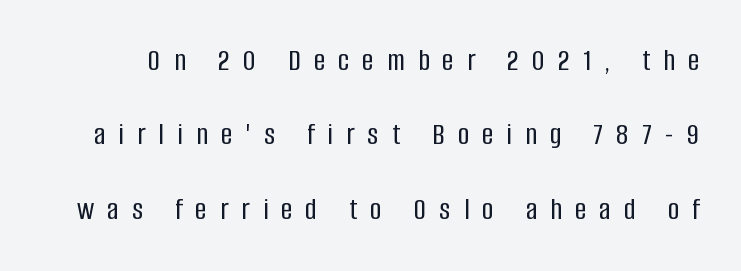
Q: Is the text italic (slanted)? A: No, it is upright.
Q: Is the typeface a serif or a sans-serif typeface? A: Sans-serif.
Q: Is the text underlined? A: No.
Q: Is the spacing between letters normal or unusually wide? A: Unusually wide.
Q: Is the spacing between lines tight, normal or loose? A: Loose.
Q: Width (condensed, normal, or wide)? A: Condensed.
Q: Stroke contrast? A: Low.
Q: x-height? A: Large.
Q: Monospaced? A: No.
